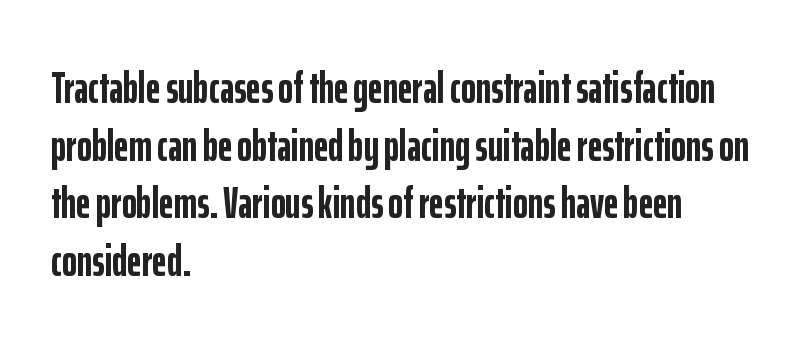
{"serif": "no", "italic": "no", "bold": "yes", "weight": "semibold", "width": "condensed", "stroke_contrast": "low", "x_height": "medium", "monospaced": "no", "underline": "no", "align": "left", "line_spacing": "normal", "line_spacing_ratio": 1.28, "letter_spacing": "normal", "letter_spacing_em": 0.0, "glyph_px": 45}
